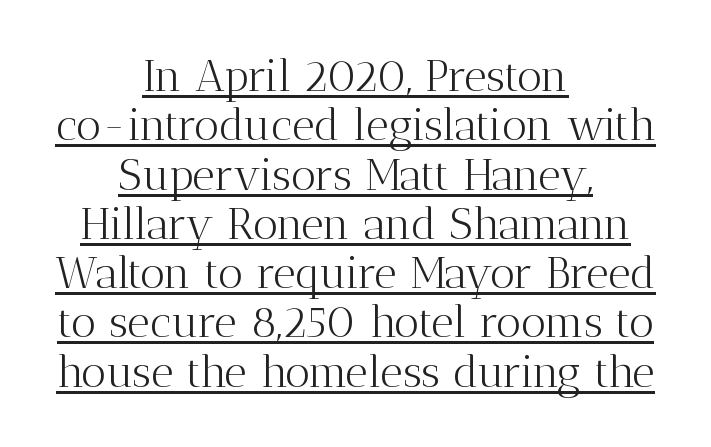
Q: Is the text bold? A: No.
Q: Is the text italic (slanted)? A: No, it is upright.
Q: Is the typeface a serif or a sans-serif typeface? A: Serif.
Q: Is the text underlined? A: Yes.
Q: How is the paragraph aligned? A: Centered.
Q: Is the spacing between letters normal or unusually wide? A: Normal.
Q: Is the spacing between lines tight, normal or loose? A: Tight.
Q: Width (condensed, normal, or wide)? A: Normal.
Q: Stroke contrast? A: Medium.
Q: x-height? A: Medium.
Q: Monospaced? A: No.
